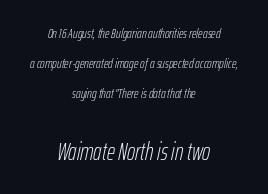
The image shows 25 px text type, italic (leaning right); set centered, loose line spacing (2.13x), normal letter spacing, not underlined; the second (bottom) block is 1.79x larger.
